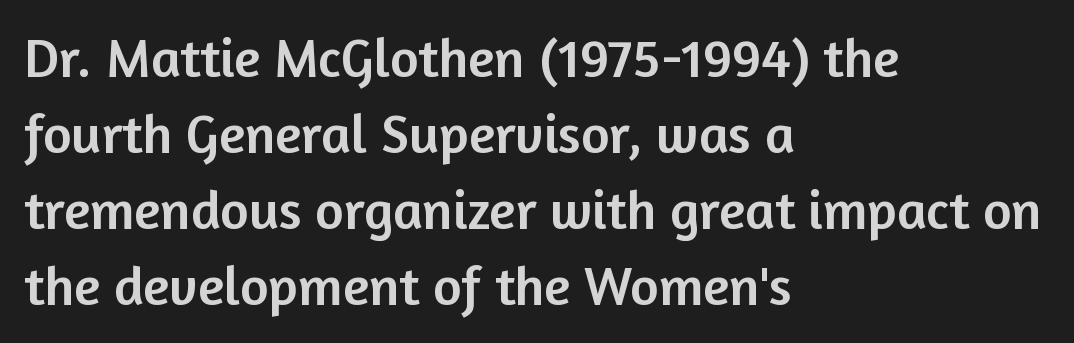
The image shows 55 px sans-serif type, upright; set left-aligned, normal line spacing (1.38x), normal letter spacing, not underlined; low stroke contrast and a medium x-height.
